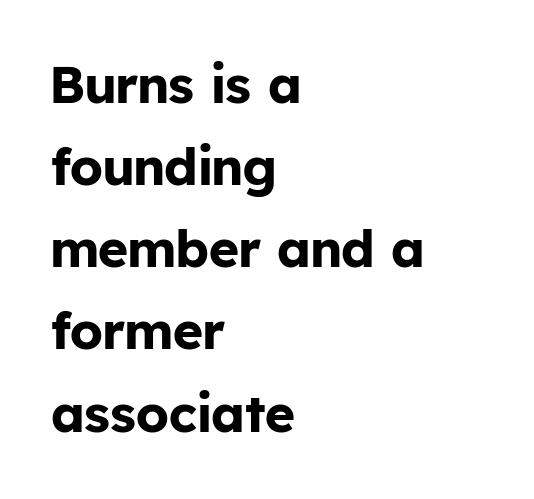
It's the straight-up-and-down kind of type. These lines are set flush left with a ragged right edge. The face used here is proportionally spaced, like ordinary book or web type. Compared with an ordinary text face, these strokes are far heavier — a full bold. Does the leading feel generous? No, just average.
